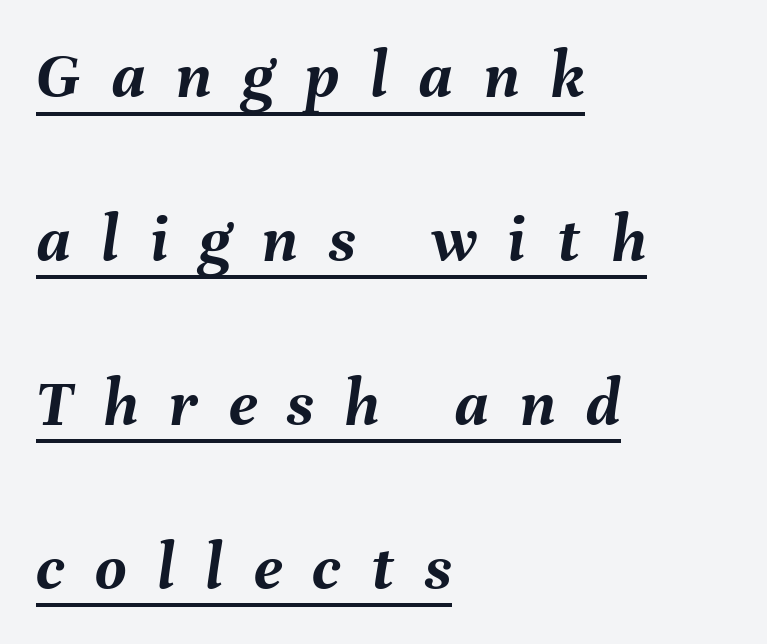
The rendered words wear a rule along their underside. Compared with ordinary roman type, these characters are visibly tilted. The ragged edge is on the right, which tells us the setting is flush left. How heavy is the stroke? Heavy — this is a bold.
